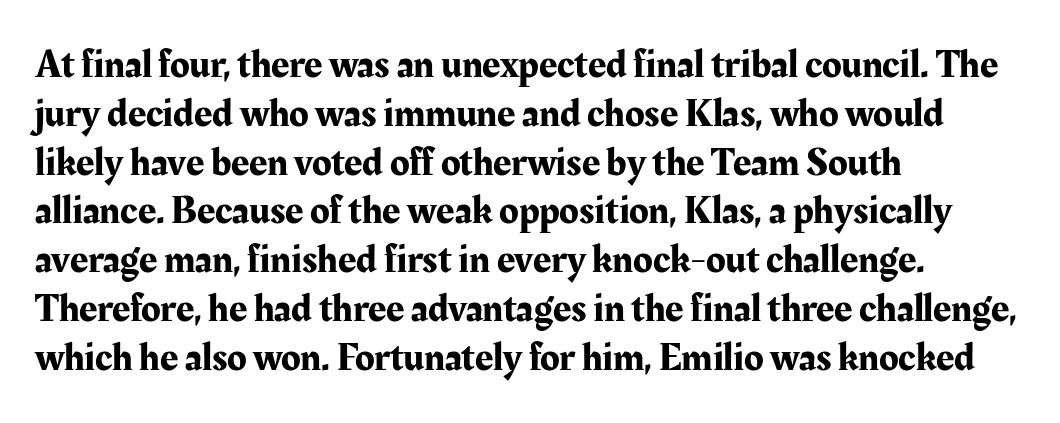
Q: Is the text italic (slanted)? A: No, it is upright.
Q: Is the typeface a serif or a sans-serif typeface? A: Serif.
Q: Is the text underlined? A: No.
Q: How is the paragraph aligned? A: Left-aligned.
Q: Is the spacing between letters normal or unusually wide? A: Normal.
Q: Width (condensed, normal, or wide)? A: Normal.
Q: Stroke contrast? A: Medium.
Q: x-height? A: Medium.
Q: Monospaced? A: No.
